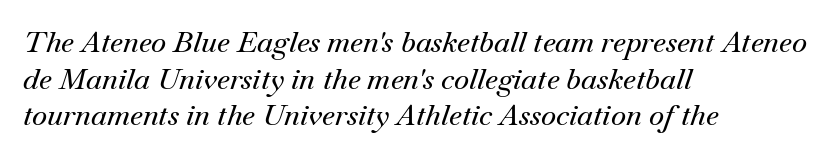
Designer's note — italics engaged. Spacing verdict: proportional, widths tailored to each character. The gaps between neighbouring characters are ordinary and unremarkable. All the whitespace from short lines collects on the right.
